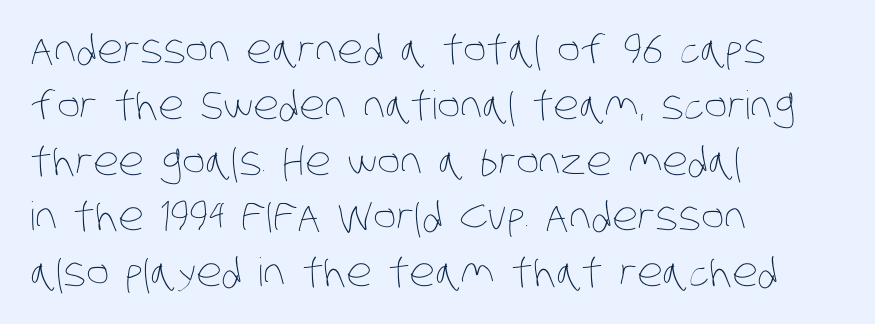
The image shows 39 px thin, condensed type; set left-aligned, normal line spacing (1.43x), normal letter spacing, not underlined; low stroke contrast and a large x-height.
